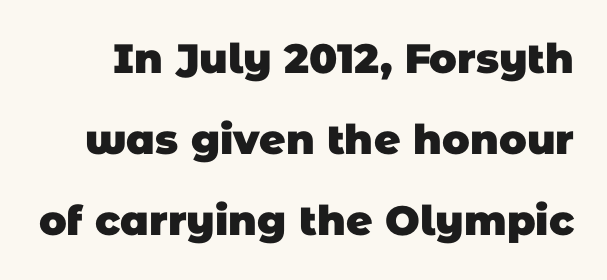
Q: Is the text bold? A: Yes.
Q: Is the typeface a serif or a sans-serif typeface? A: Sans-serif.
Q: Is the text underlined? A: No.
Q: Is the spacing between letters normal or unusually wide? A: Normal.
Q: Is the spacing between lines tight, normal or loose? A: Loose.
Q: Width (condensed, normal, or wide)? A: Normal.
Q: Stroke contrast? A: Low.
Q: x-height? A: Large.
Q: Monospaced? A: No.
